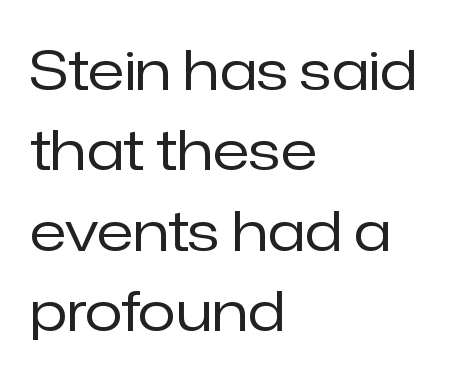
The image shows 55 px regular-weight sans-serif type, upright; set left-aligned, normal line spacing (1.46x), normal letter spacing, not underlined; low stroke contrast and a medium x-height.
